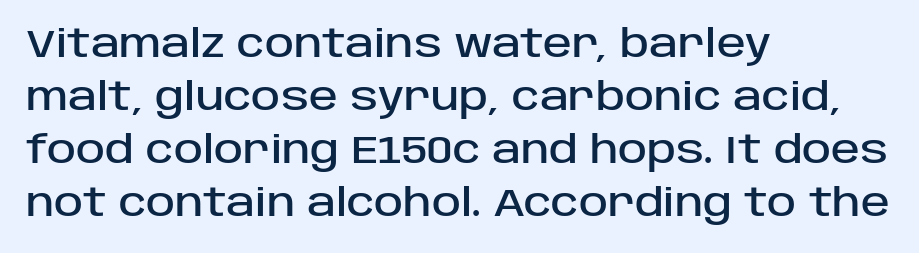
The image shows 39 px sans-serif type, upright; set left-aligned, normal line spacing (1.36x), normal letter spacing, not underlined; low stroke contrast and a large x-height.
